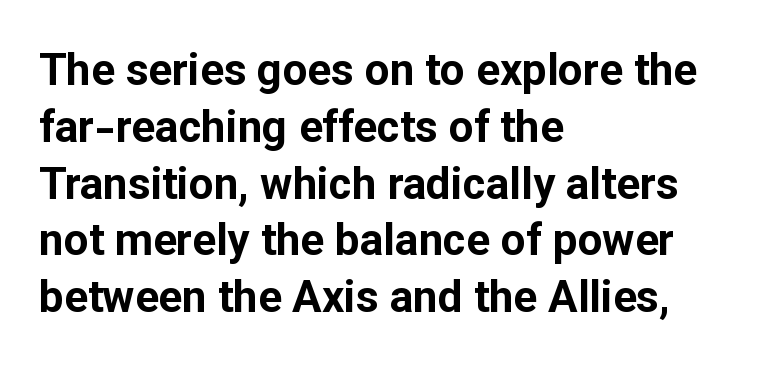
{"serif": "no", "italic": "no", "bold": "yes", "weight": "bold", "width": "normal", "stroke_contrast": "low", "x_height": "medium", "monospaced": "no", "underline": "no", "align": "left", "line_spacing": "normal", "line_spacing_ratio": 1.29, "letter_spacing": "normal", "letter_spacing_em": 0.0, "glyph_px": 44}
